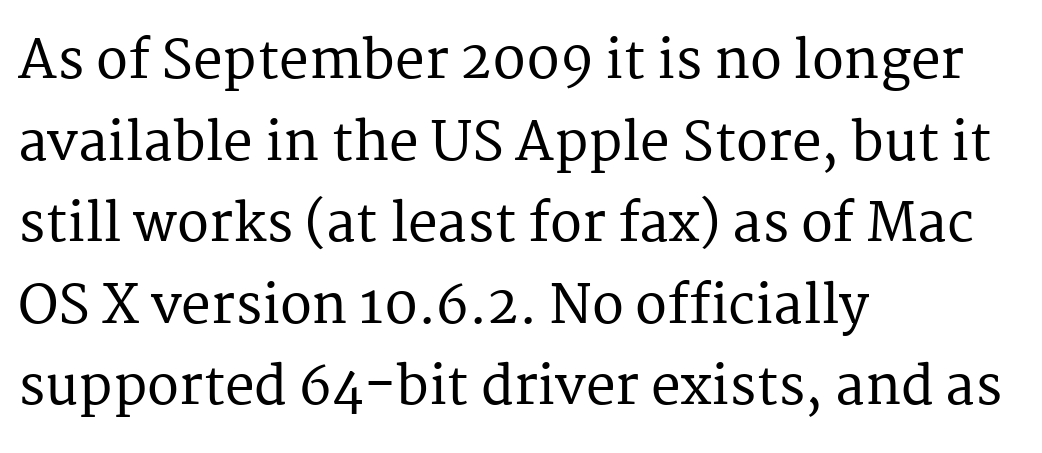
{"serif": "yes", "italic": "no", "width": "normal", "stroke_contrast": "medium", "x_height": "medium", "monospaced": "no", "underline": "no", "align": "left", "line_spacing": "normal", "line_spacing_ratio": 1.54, "letter_spacing": "normal", "letter_spacing_em": 0.0, "glyph_px": 53}
